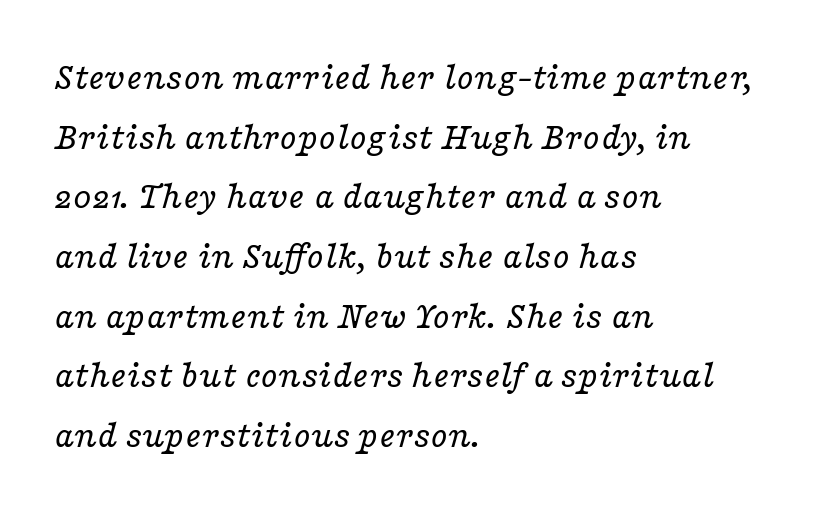
{"serif": "yes", "italic": "yes", "lean": "right", "slant_degrees": 16, "bold": "no", "weight": "regular", "width": "wide", "stroke_contrast": "low", "x_height": "medium", "monospaced": "no", "underline": "no", "align": "left", "line_spacing": "normal", "line_spacing_ratio": 1.53, "letter_spacing": "normal", "letter_spacing_em": 0.0, "glyph_px": 39}
